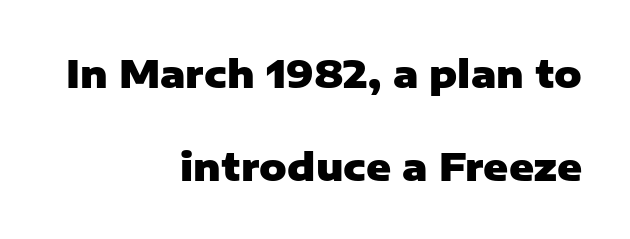
The image shows 38 px heavy sans-serif type, upright; set right-aligned, loose line spacing (2.45x), normal letter spacing, not underlined; low stroke contrast and a medium x-height.
